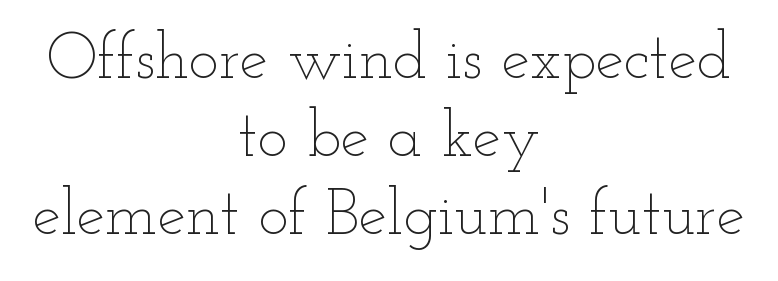
{"italic": "no", "bold": "no", "weight": "thin", "width": "wide", "stroke_contrast": "low", "x_height": "small", "monospaced": "no", "underline": "no", "align": "center", "line_spacing_ratio": 1.22, "letter_spacing": "normal", "letter_spacing_em": 0.0, "glyph_px": 64}
